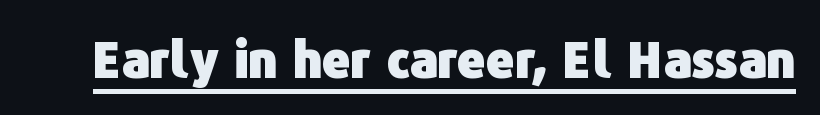
Does the lettering tilt? It doesn't — this is upright. Its strokes are broad and dark, the hallmark of bold type. Tracking value appears to be zero — textbook default spacing. This sample carries an underscore along the baseline area. This is sans-serif lettering, the kind often seen on screens and signage.
